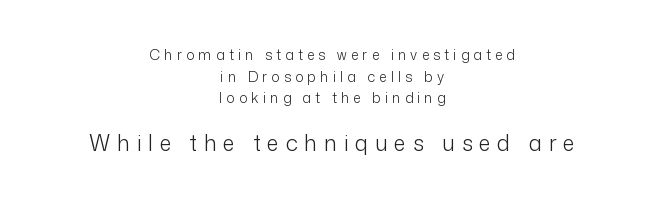
Q: Is the text bold? A: No.
Q: Is the text italic (slanted)? A: No, it is upright.
Q: Is the text underlined? A: No.
Q: How is the paragraph aligned? A: Centered.
Q: Is the spacing between letters normal or unusually wide? A: Unusually wide.
Q: Is the spacing between lines tight, normal or loose? A: Normal.
Q: Which block of text is set in a larger size, the first (top) or the second (bottom)? A: The second (bottom) one.
